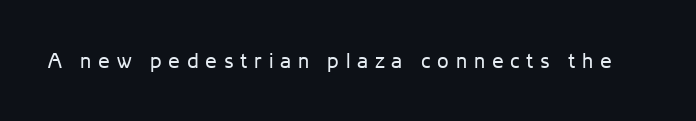
Inter-character spacing is expanded well beyond the font's built-in metrics. Nothing heavy about these letters — not bold at all. Descenders are the only things crossing below the line. Ascenders rise straight up at ninety degrees.
